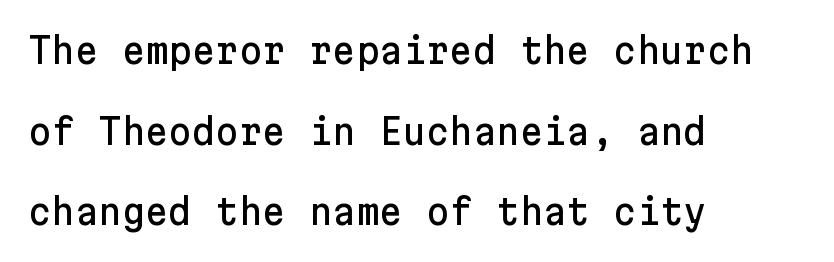
Q: Is the text italic (slanted)? A: No, it is upright.
Q: Is the typeface a serif or a sans-serif typeface? A: Sans-serif.
Q: Is the text underlined? A: No.
Q: How is the paragraph aligned? A: Left-aligned.
Q: Is the spacing between letters normal or unusually wide? A: Normal.
Q: Is the spacing between lines tight, normal or loose? A: Loose.
Q: Width (condensed, normal, or wide)? A: Normal.
Q: Stroke contrast? A: Low.
Q: x-height? A: Medium.
